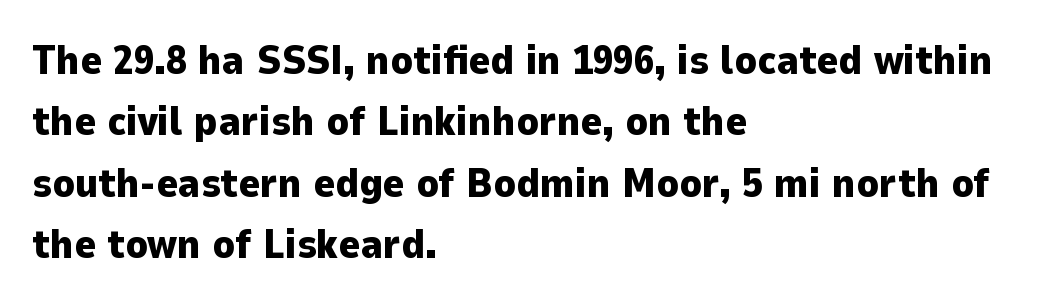
{"serif": "no", "italic": "no", "bold": "yes", "weight": "heavy", "width": "normal", "stroke_contrast": "low", "x_height": "medium", "monospaced": "no", "underline": "no", "align": "left", "line_spacing": "normal", "line_spacing_ratio": 1.5, "letter_spacing": "normal", "letter_spacing_em": 0.0, "glyph_px": 41}
